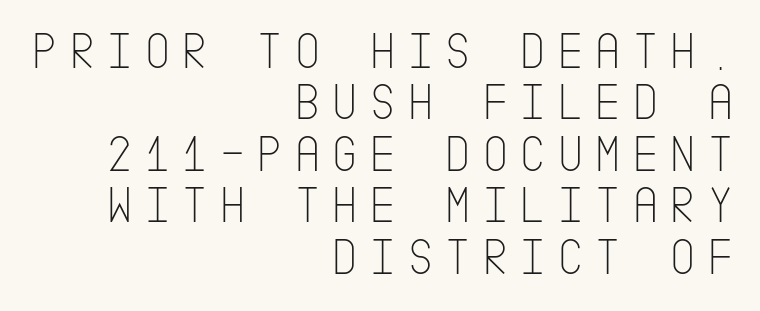
Q: Is the text bold? A: No.
Q: Is the text italic (slanted)? A: No, it is upright.
Q: Is the typeface a serif or a sans-serif typeface? A: Sans-serif.
Q: Is the text underlined? A: No.
Q: How is the paragraph aligned? A: Right-aligned.
Q: Is the spacing between letters normal or unusually wide? A: Unusually wide.
Q: Is the spacing between lines tight, normal or loose? A: Tight.
Q: Width (condensed, normal, or wide)? A: Condensed.
Q: Stroke contrast? A: Low.
Q: x-height? A: Large.
